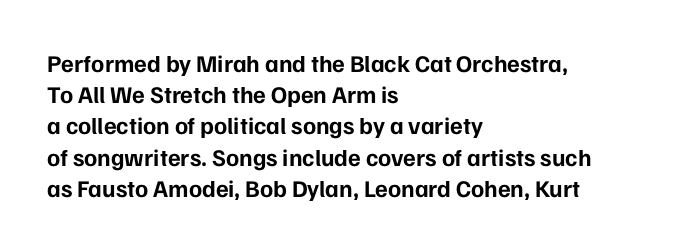
Q: Is the text bold? A: Yes.
Q: Is the text italic (slanted)? A: No, it is upright.
Q: Is the text underlined? A: No.
Q: How is the paragraph aligned? A: Left-aligned.
Q: Is the spacing between letters normal or unusually wide? A: Normal.
Q: Is the spacing between lines tight, normal or loose? A: Normal.
